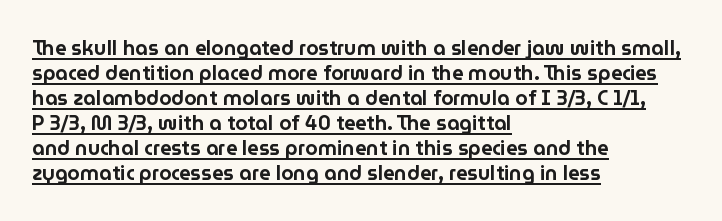
Tracking here is standard; glyphs follow each other at the usual distance. This rendering uses left alignment, leaving the right contour irregular. Posture: vertical. The lines sit at an ordinary, default distance from one another. Emphasis is given by a line drawn under the lettering.
